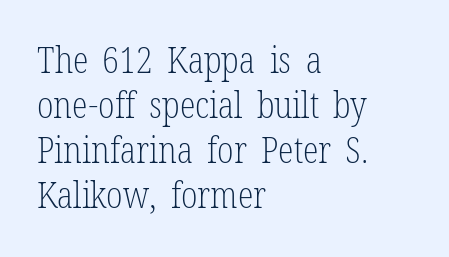
{"serif": "yes", "italic": "no", "bold": "no", "weight": "light", "width": "condensed", "stroke_contrast": "low", "x_height": "medium", "monospaced": "no", "underline": "no", "align": "left", "line_spacing": "normal", "line_spacing_ratio": 1.25, "letter_spacing": "normal", "letter_spacing_em": 0.0, "glyph_px": 36}
